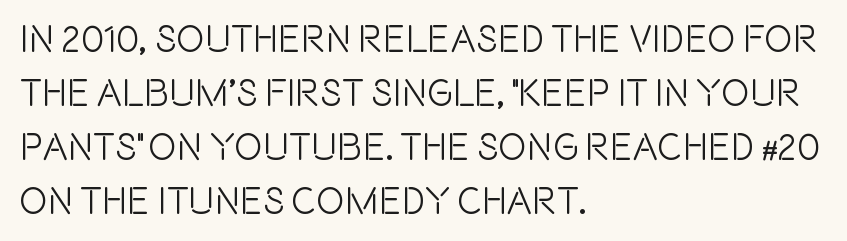
{"serif": "no", "italic": "no", "width": "condensed", "x_height": "large", "monospaced": "no", "underline": "no", "align": "left", "line_spacing": "normal", "line_spacing_ratio": 1.42, "letter_spacing": "normal", "letter_spacing_em": 0.0, "glyph_px": 38}
